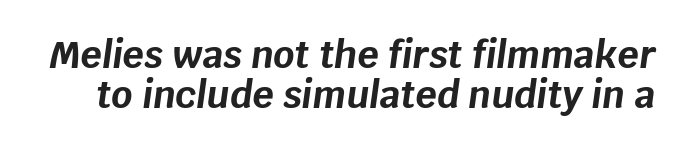
{"italic": "yes", "lean": "right", "slant_degrees": 8, "bold": "yes", "weight": "bold", "width": "normal", "stroke_contrast": "low", "x_height": "large", "monospaced": "no", "underline": "no", "line_spacing": "tight", "line_spacing_ratio": 1.09, "letter_spacing": "normal", "letter_spacing_em": 0.0, "glyph_px": 37}
